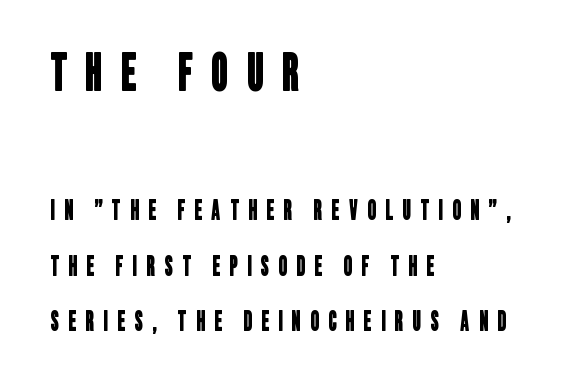
The image shows 51 px condensed sans-serif type; set left-aligned, loose line spacing (2.13x), unusually wide letter spacing (+0.37 em), not underlined; the first (top) block is 1.96x larger; low stroke contrast and a large x-height.
